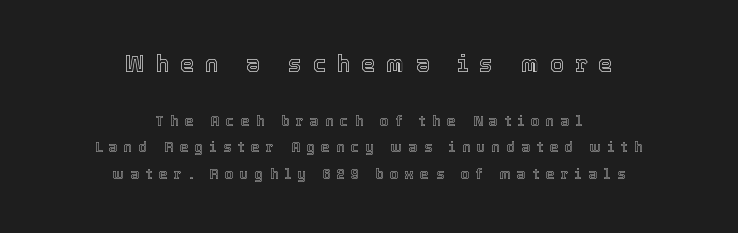
The image shows 23 px text type, upright; set centered, line spacing 1.89x, unusually wide letter spacing (+0.46 em), not underlined; the first (top) block is 1.64x larger.
